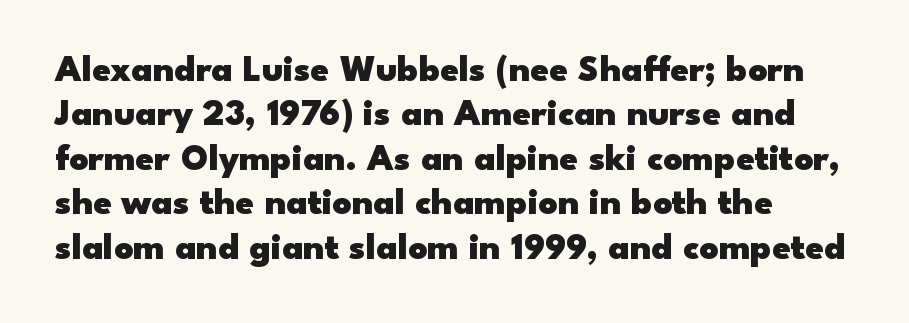
The image shows 37 px heavy, wide sans-serif type, upright; set left-aligned, line spacing 1.2x, normal letter spacing, not underlined; low stroke contrast and a small x-height.
